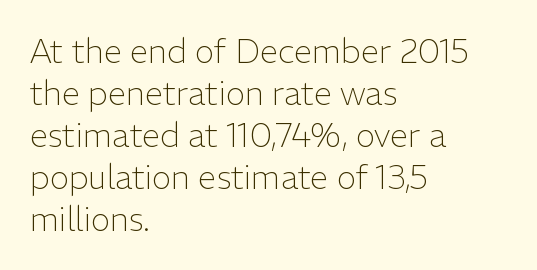
Q: Is the text bold? A: No.
Q: Is the text italic (slanted)? A: No, it is upright.
Q: Is the typeface a serif or a sans-serif typeface? A: Sans-serif.
Q: Is the text underlined? A: No.
Q: How is the paragraph aligned? A: Left-aligned.
Q: Is the spacing between letters normal or unusually wide? A: Normal.
Q: Is the spacing between lines tight, normal or loose? A: Normal.
Q: Width (condensed, normal, or wide)? A: Normal.
Q: Stroke contrast? A: Low.
Q: x-height? A: Medium.
Q: Monospaced? A: No.
